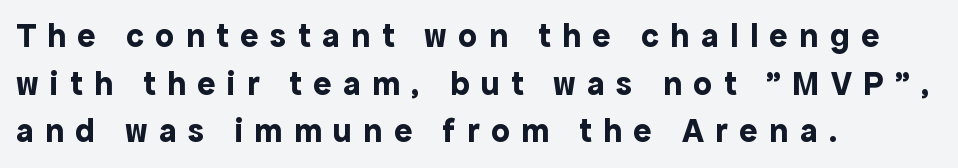
{"serif": "no", "italic": "no", "bold": "yes", "weight": "bold", "width": "normal", "x_height": "medium", "monospaced": "no", "underline": "no", "align": "left", "line_spacing": "normal", "line_spacing_ratio": 1.4, "letter_spacing": "wide", "letter_spacing_em": 0.34, "glyph_px": 34}
